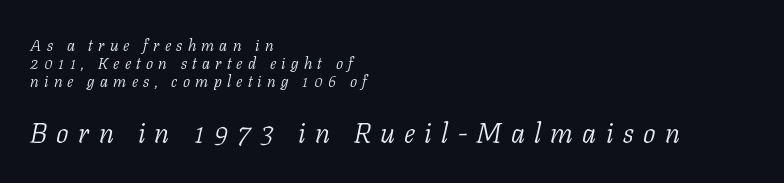
{"serif": "yes", "italic": "yes", "lean": "right", "slant_degrees": 11, "bold": "no", "weight": "light", "width": "normal", "stroke_contrast": "low", "x_height": "medium", "monospaced": "no", "underline": "no", "align": "left", "line_spacing": "tight", "line_spacing_ratio": 1.14, "letter_spacing": "wide", "letter_spacing_em": 0.33, "larger_block": "second", "size_ratio": 1.75, "glyph_px": 28}
